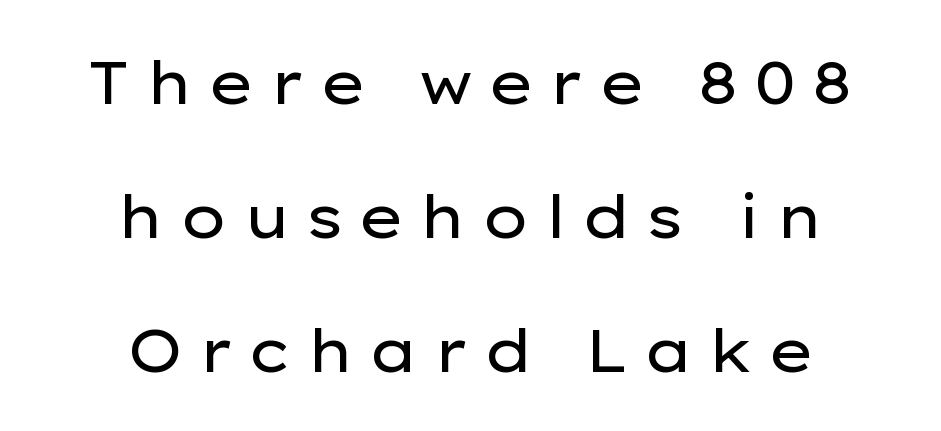
The image shows 60 px regular-weight, wide sans-serif type, upright; set centered, loose line spacing (2.23x), unusually wide letter spacing (+0.23 em), not underlined; low stroke contrast and a medium x-height.
